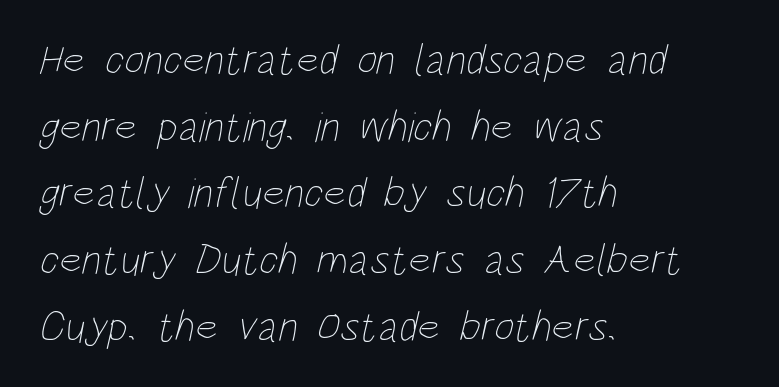
Q: Is the text bold? A: No.
Q: Is the text underlined? A: No.
Q: How is the paragraph aligned? A: Left-aligned.
Q: Is the spacing between letters normal or unusually wide? A: Normal.
Q: Is the spacing between lines tight, normal or loose? A: Normal.
Q: Width (condensed, normal, or wide)? A: Condensed.
Q: Stroke contrast? A: Low.
Q: x-height? A: Large.
Q: Monospaced? A: No.
